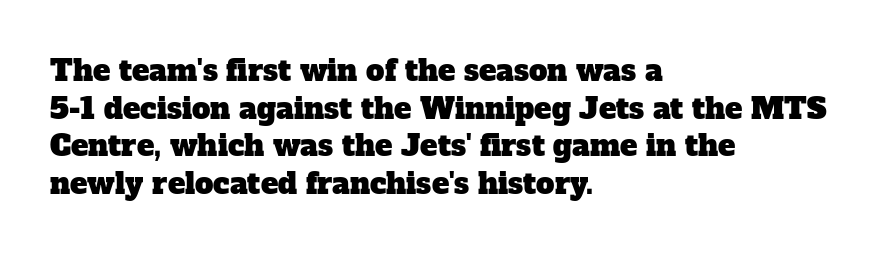
{"serif": "yes", "width": "normal", "stroke_contrast": "low", "x_height": "medium", "monospaced": "no", "underline": "no", "align": "left", "line_spacing": "normal", "line_spacing_ratio": 1.3, "letter_spacing": "normal", "letter_spacing_em": 0.0, "glyph_px": 29}
